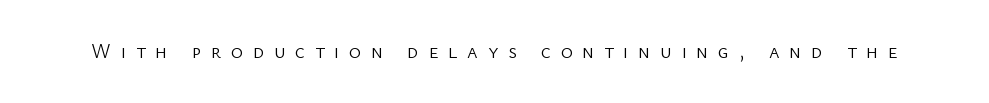
The rendering inserts visible extra space after every character. Beneath every word, the page is bare. The letters look calm and open, with moderate or lighter stems. Italic? Not at all — the glyphs are vertical.
